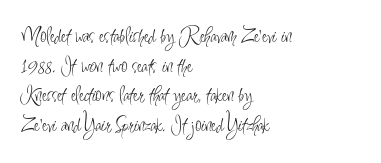
The lines sit at an ordinary, default distance from one another. The rag falls on the right side of this text block. The characters are drawn with everyday or finer stroke widths. Descender tails drop into unmarked territory.
